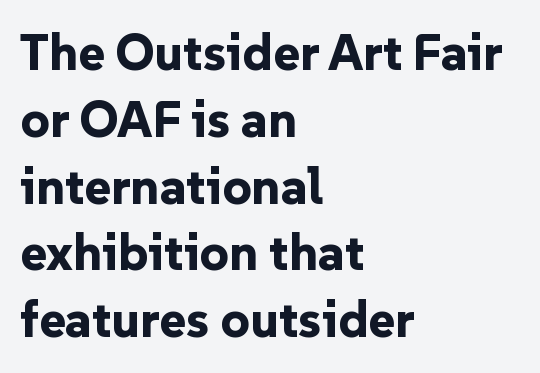
Q: Is the text bold? A: Yes.
Q: Is the text italic (slanted)? A: No, it is upright.
Q: Is the typeface a serif or a sans-serif typeface? A: Sans-serif.
Q: Is the text underlined? A: No.
Q: How is the paragraph aligned? A: Left-aligned.
Q: Is the spacing between letters normal or unusually wide? A: Normal.
Q: Is the spacing between lines tight, normal or loose? A: Normal.
Q: Width (condensed, normal, or wide)? A: Normal.
Q: Stroke contrast? A: Low.
Q: x-height? A: Medium.
Q: Monospaced? A: No.
